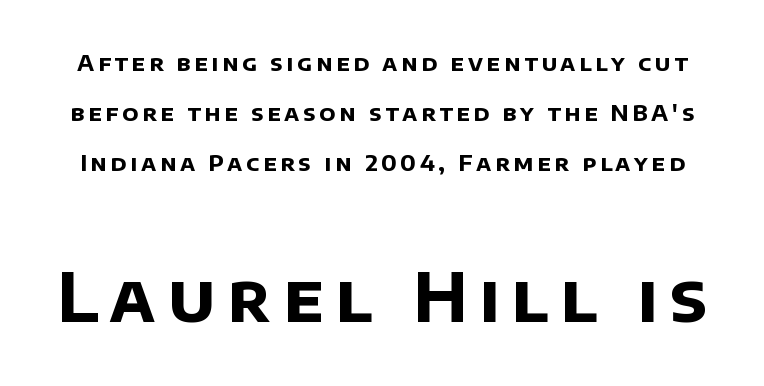
Q: Is the text bold? A: Yes.
Q: Is the typeface a serif or a sans-serif typeface? A: Sans-serif.
Q: Is the text underlined? A: No.
Q: Is the spacing between lines tight, normal or loose? A: Loose.
Q: Which block of text is set in a larger size, the first (top) or the second (bottom)? A: The second (bottom) one.
Q: Width (condensed, normal, or wide)? A: Normal.
Q: Stroke contrast? A: Low.
Q: x-height? A: Large.
Q: Monospaced? A: No.
